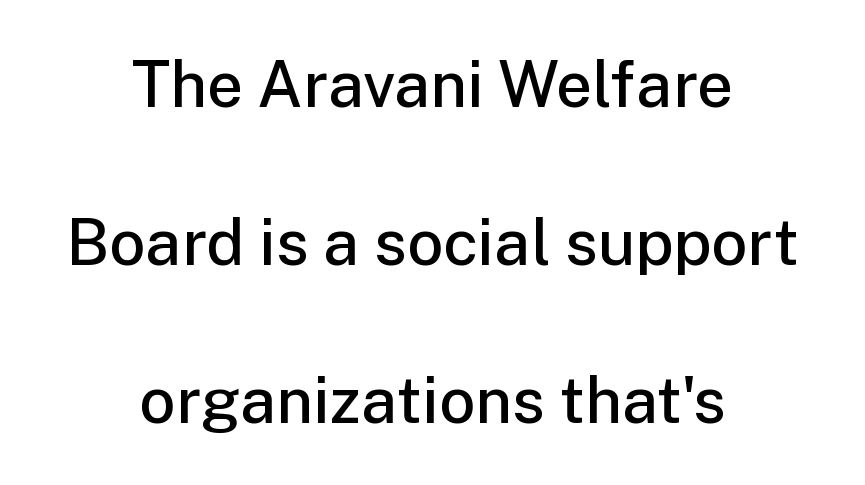
Q: Is the text bold? A: Semi-bold.
Q: Is the text italic (slanted)? A: No, it is upright.
Q: Is the typeface a serif or a sans-serif typeface? A: Sans-serif.
Q: Is the text underlined? A: No.
Q: How is the paragraph aligned? A: Centered.
Q: Is the spacing between letters normal or unusually wide? A: Normal.
Q: Is the spacing between lines tight, normal or loose? A: Loose.
Q: Width (condensed, normal, or wide)? A: Normal.
Q: Stroke contrast? A: Low.
Q: x-height? A: Medium.
Q: Monospaced? A: No.
